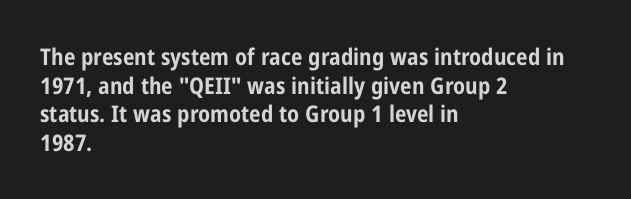
{"italic": "no", "bold": "yes", "underline": "no", "align": "left", "line_spacing": "normal", "line_spacing_ratio": 1.25, "letter_spacing": "normal", "letter_spacing_em": 0.0, "glyph_px": 23}
